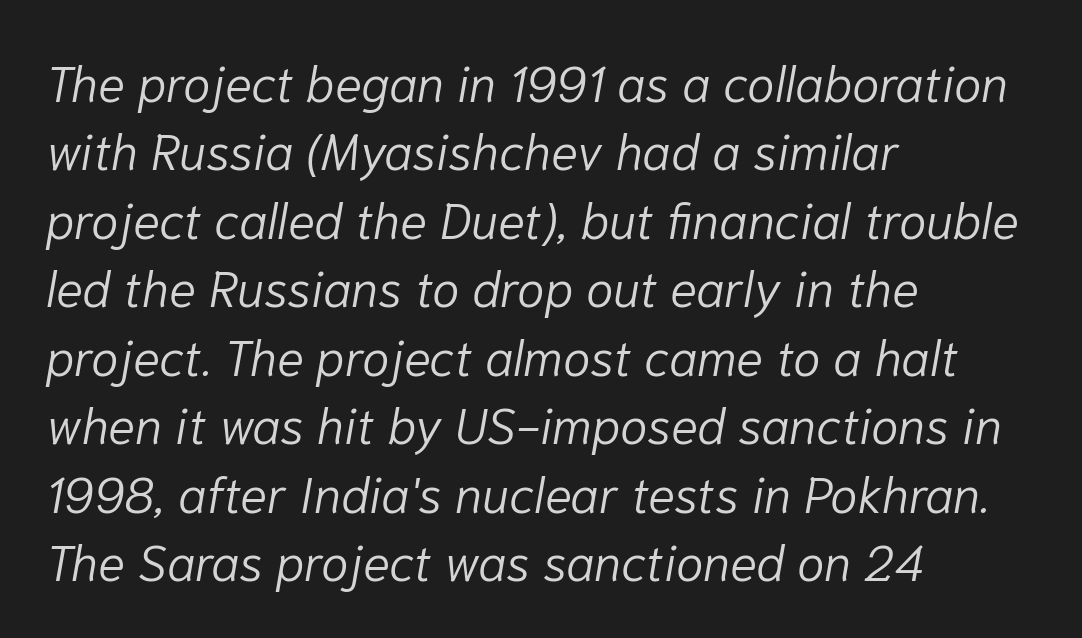
The image shows 50 px light type, italic (leaning right); set left-aligned, normal line spacing (1.37x), normal letter spacing, not underlined; low stroke contrast and a medium x-height.
